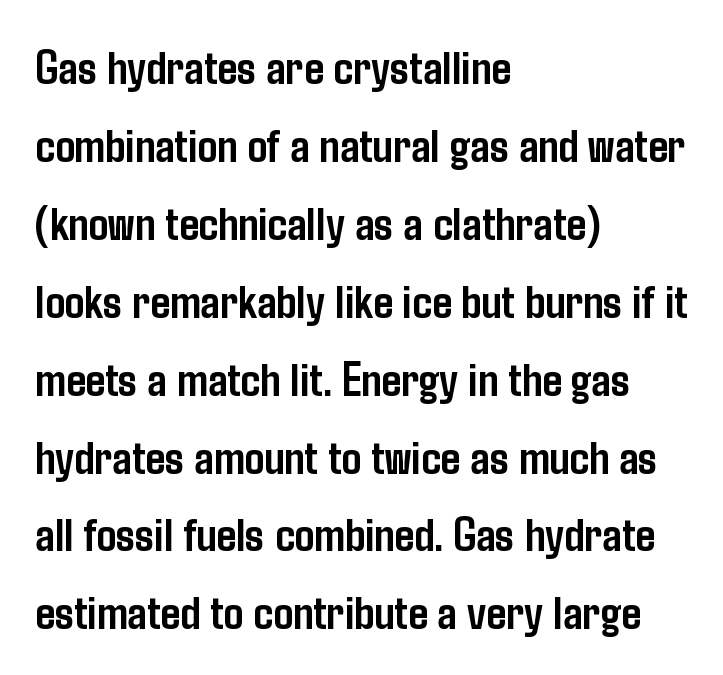
Q: Is the text bold? A: Yes.
Q: Is the text italic (slanted)? A: No, it is upright.
Q: Is the typeface a serif or a sans-serif typeface? A: Sans-serif.
Q: Is the text underlined? A: No.
Q: How is the paragraph aligned? A: Left-aligned.
Q: Is the spacing between letters normal or unusually wide? A: Normal.
Q: Is the spacing between lines tight, normal or loose? A: Normal.
Q: Width (condensed, normal, or wide)? A: Condensed.
Q: Stroke contrast? A: Low.
Q: x-height? A: Medium.
Q: Monospaced? A: No.
